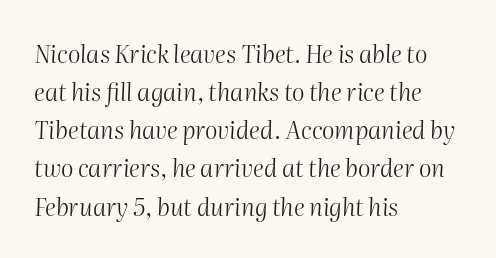
The image shows 24 px text type, italic (leaning right); set left-aligned, normal line spacing (1.59x), normal letter spacing, not underlined.
